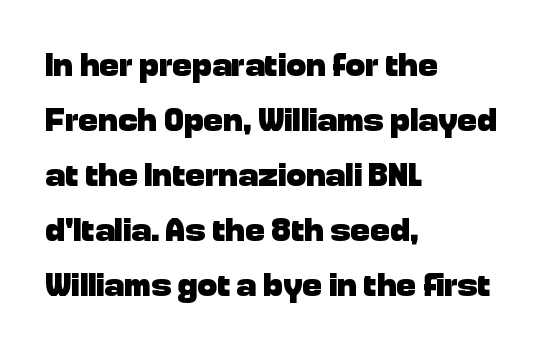
Q: Is the text bold? A: Yes.
Q: Is the text italic (slanted)? A: No, it is upright.
Q: Is the typeface a serif or a sans-serif typeface? A: Sans-serif.
Q: Is the text underlined? A: No.
Q: How is the paragraph aligned? A: Left-aligned.
Q: Is the spacing between letters normal or unusually wide? A: Normal.
Q: Is the spacing between lines tight, normal or loose? A: Normal.
Q: Width (condensed, normal, or wide)? A: Normal.
Q: Stroke contrast? A: Low.
Q: x-height? A: Medium.
Q: Monospaced? A: No.
